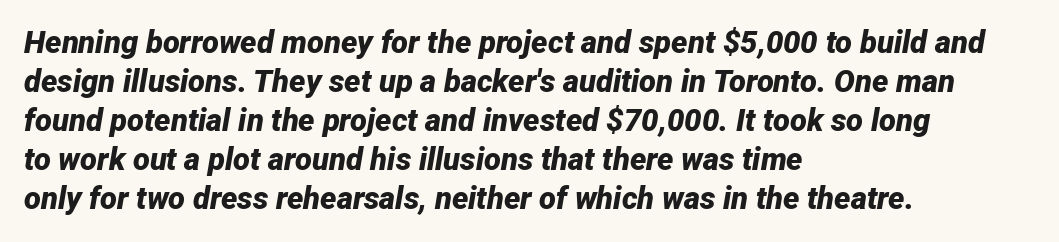
{"italic": "yes", "lean": "right", "slant_degrees": 12, "bold": "yes", "weight": "bold", "width": "normal", "stroke_contrast": "low", "x_height": "medium", "monospaced": "no", "underline": "no", "align": "left", "line_spacing": "normal", "line_spacing_ratio": 1.26, "letter_spacing": "normal", "letter_spacing_em": 0.0, "glyph_px": 31}
